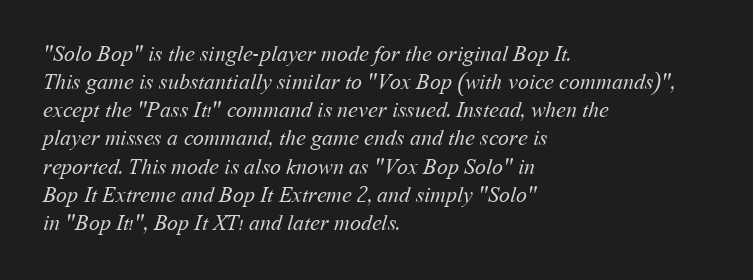
The image shows 22 px text type; set left-aligned, normal line spacing (1.28x), normal letter spacing, not underlined.
